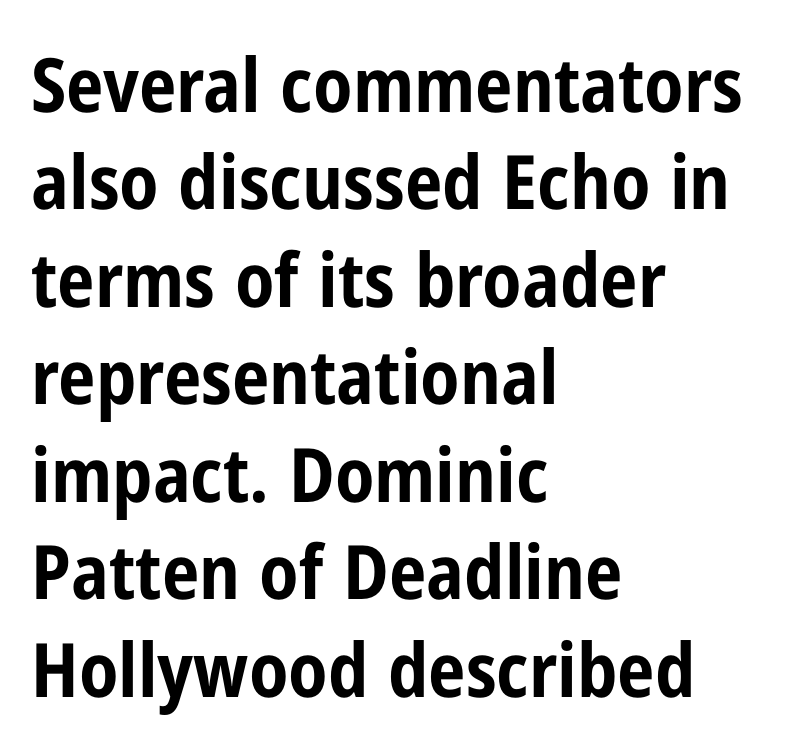
The image shows 75 px bold, condensed sans-serif type, upright; set left-aligned, normal line spacing (1.3x), normal letter spacing, not underlined; low stroke contrast and a medium x-height.
